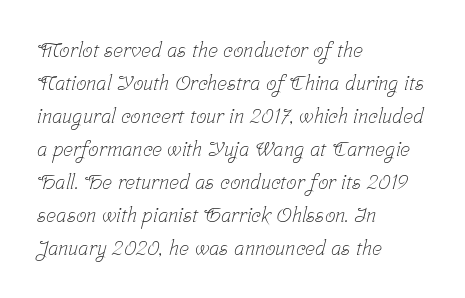
{"bold": "no", "underline": "no", "align": "left", "line_spacing": "normal", "line_spacing_ratio": 1.57, "letter_spacing": "normal", "letter_spacing_em": 0.0, "glyph_px": 21}
